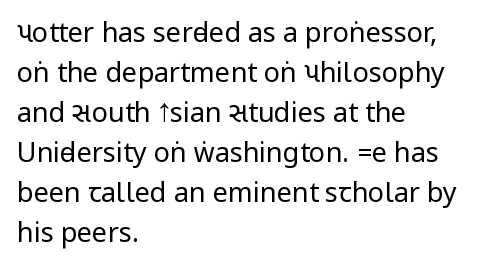
{"italic": "no", "bold": "no", "underline": "no", "align": "left", "line_spacing": "normal", "line_spacing_ratio": 1.48, "letter_spacing": "normal", "letter_spacing_em": 0.0, "glyph_px": 27}
